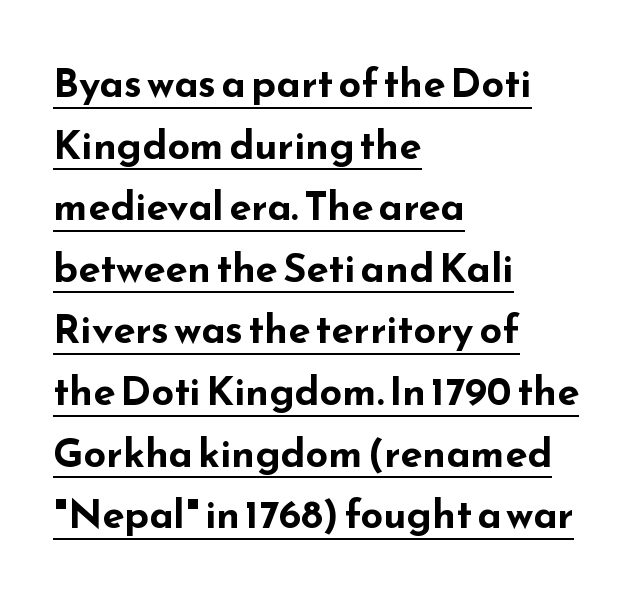
{"serif": "no", "italic": "no", "bold": "yes", "weight": "bold", "width": "wide", "stroke_contrast": "low", "x_height": "small", "monospaced": "no", "underline": "yes", "align": "left", "line_spacing": "normal", "line_spacing_ratio": 1.54, "letter_spacing": "normal", "letter_spacing_em": 0.0, "glyph_px": 40}
